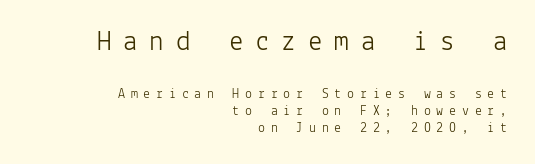
{"serif": "no", "italic": "no", "bold": "no", "weight": "light", "width": "normal", "stroke_contrast": "low", "x_height": "medium", "monospaced": "yes", "underline": "no", "align": "right", "line_spacing_ratio": 1.22, "letter_spacing": "wide", "letter_spacing_em": 0.41, "larger_block": "first", "size_ratio": 2.07, "glyph_px": 29}
